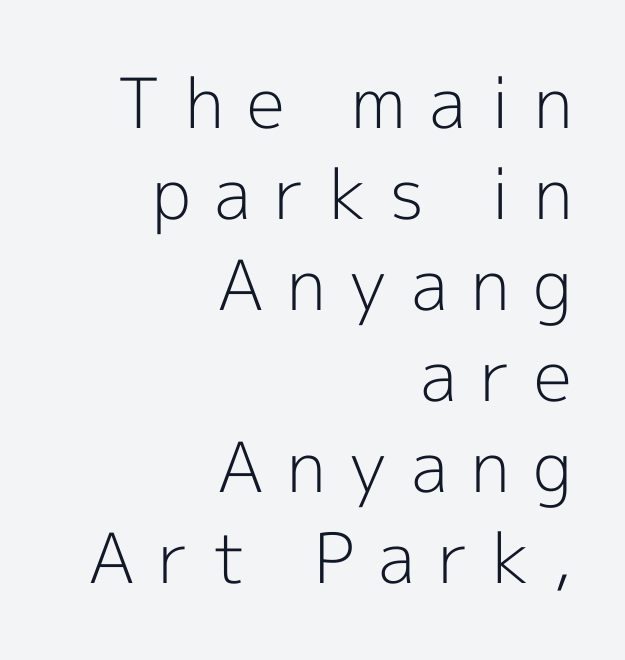
The image shows 69 px light sans-serif type, upright; set right-aligned, normal line spacing (1.32x), unusually wide letter spacing (+0.34 em), not underlined; a medium x-height.
